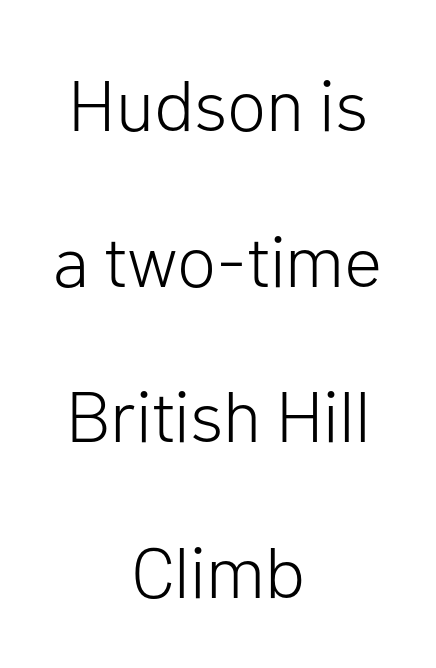
Q: Is the text bold? A: No.
Q: Is the text italic (slanted)? A: No, it is upright.
Q: Is the typeface a serif or a sans-serif typeface? A: Sans-serif.
Q: Is the text underlined? A: No.
Q: How is the paragraph aligned? A: Centered.
Q: Is the spacing between letters normal or unusually wide? A: Normal.
Q: Is the spacing between lines tight, normal or loose? A: Loose.
Q: Width (condensed, normal, or wide)? A: Normal.
Q: Stroke contrast? A: Low.
Q: x-height? A: Medium.
Q: Monospaced? A: No.
